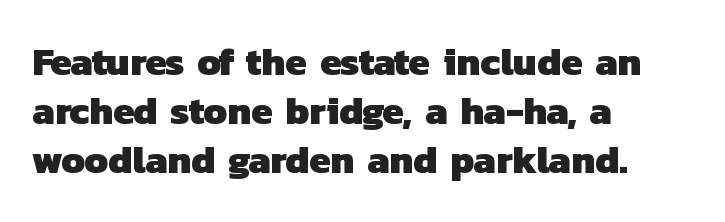
{"serif": "no", "bold": "yes", "weight": "heavy", "width": "normal", "stroke_contrast": "low", "x_height": "medium", "monospaced": "no", "underline": "no", "align": "left", "line_spacing": "normal", "line_spacing_ratio": 1.26, "letter_spacing": "normal", "letter_spacing_em": 0.0, "glyph_px": 39}
